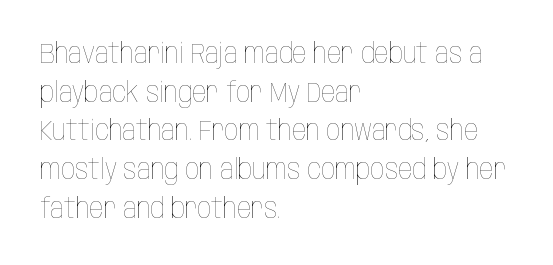
{"italic": "no", "bold": "no", "weight": "thin", "width": "condensed", "stroke_contrast": "low", "x_height": "large", "monospaced": "no", "underline": "no", "align": "left", "line_spacing": "normal", "line_spacing_ratio": 1.38, "letter_spacing": "normal", "letter_spacing_em": 0.0, "glyph_px": 28}
